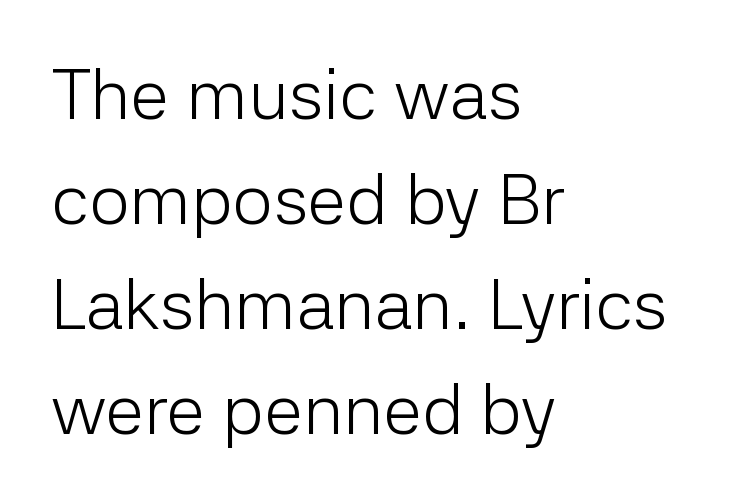
Vertical spacing — default. If you drew a line through each stem, it would be perfectly vertical. The face used here is rendered with its standard letterfit. The letters look calm and open, with moderate or lighter stems. Does the copy run flush right? No — it runs flush left.
